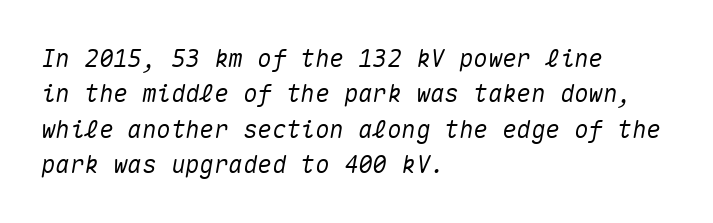
The image shows 24 px text type, italic (leaning right); set left-aligned, normal line spacing (1.47x), normal letter spacing, not underlined.
